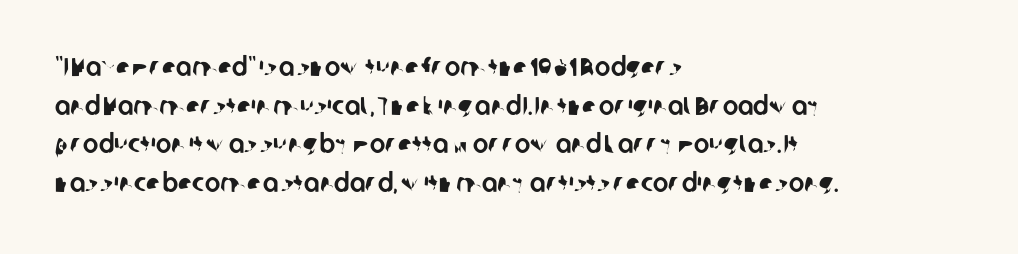
The image shows 26 px text type; set left-aligned, normal line spacing (1.49x), normal letter spacing, not underlined.
